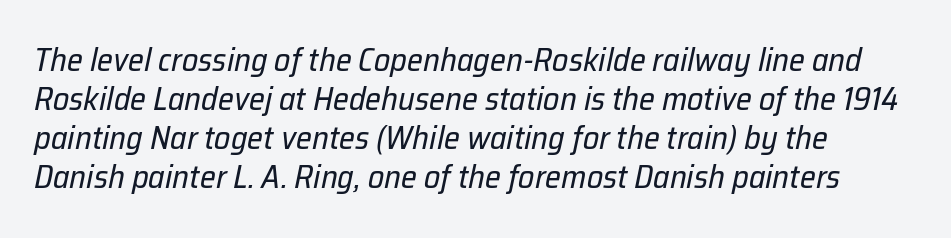
The horizontal fit of the characters is conventional and even. Each letter keeps its own natural width here, so spacing adapts to shape. Quick note: underline off. Letters have the restrained weight of plain body copy at most. Emphasis-style slanted type is in use. Leftover space on each line is placed entirely after the last word.
